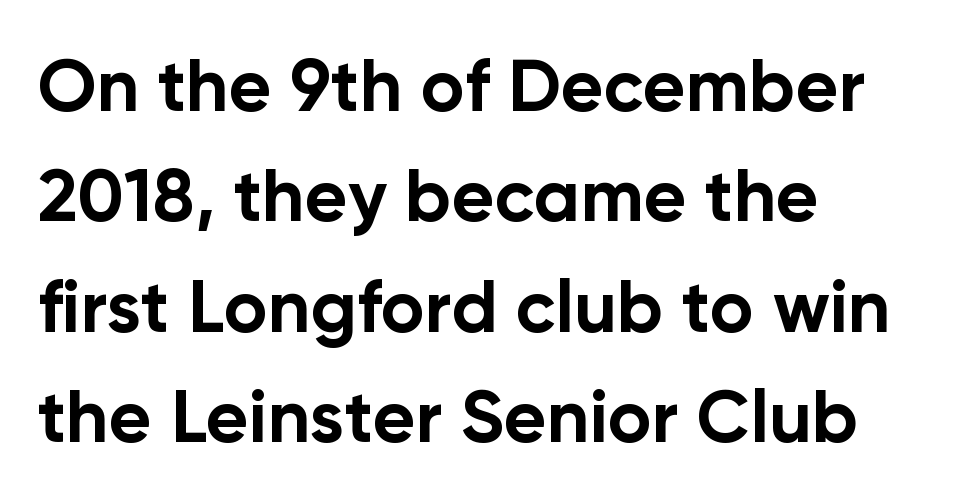
{"serif": "no", "italic": "no", "bold": "yes", "weight": "bold", "width": "normal", "stroke_contrast": "low", "x_height": "medium", "monospaced": "no", "underline": "no", "align": "left", "line_spacing": "normal", "line_spacing_ratio": 1.49, "letter_spacing": "normal", "letter_spacing_em": 0.0, "glyph_px": 74}
